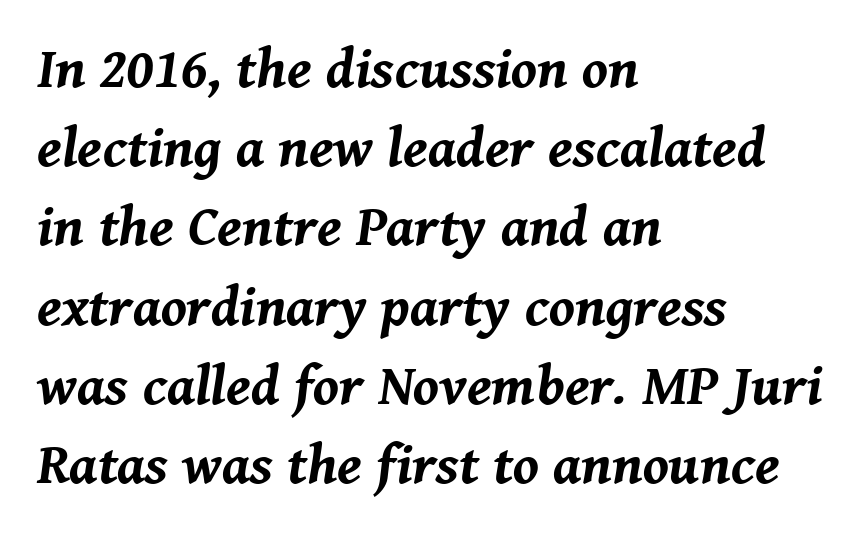
The image shows 57 px bold type, italic (leaning right); set left-aligned, normal line spacing (1.39x), normal letter spacing, not underlined; medium stroke contrast and a medium x-height.
